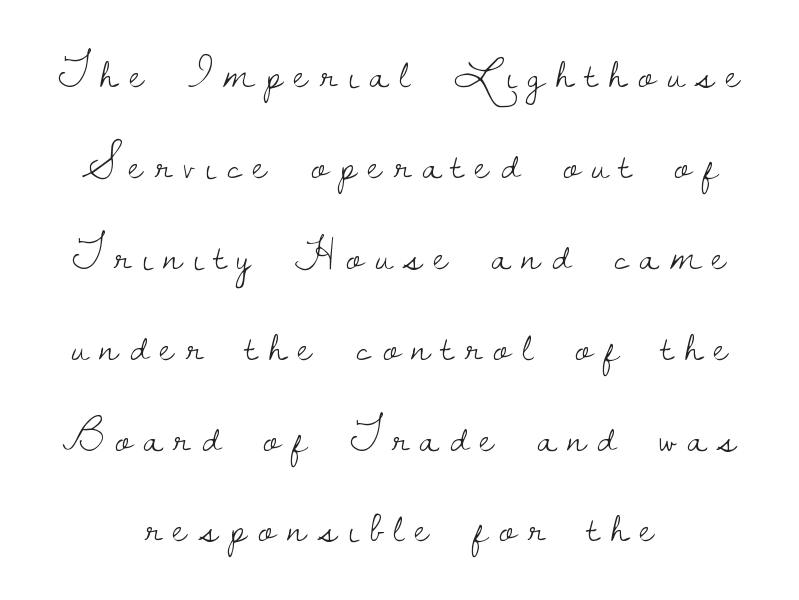
The image shows 45 px light serif type; set centered, loose line spacing (2.02x), unusually wide letter spacing (+0.26 em), not underlined; low stroke contrast and a small x-height.
